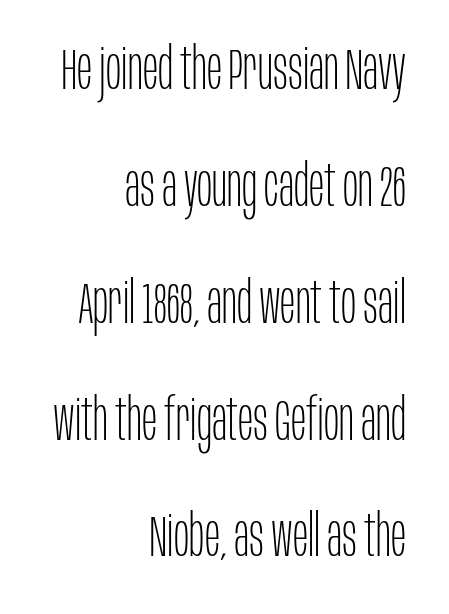
{"serif": "no", "italic": "no", "bold": "no", "weight": "thin", "width": "condensed", "stroke_contrast": "low", "x_height": "large", "monospaced": "no", "underline": "no", "align": "right", "line_spacing": "loose", "line_spacing_ratio": 2.05, "letter_spacing": "normal", "letter_spacing_em": 0.0, "glyph_px": 57}
